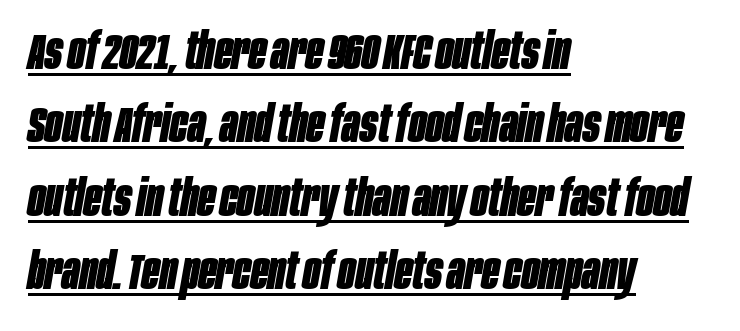
Q: Is the text bold? A: Yes.
Q: Is the text italic (slanted)? A: Yes, it leans right by about 10 degrees.
Q: Is the text underlined? A: Yes.
Q: How is the paragraph aligned? A: Left-aligned.
Q: Is the spacing between letters normal or unusually wide? A: Normal.
Q: Is the spacing between lines tight, normal or loose? A: Normal.
Q: Width (condensed, normal, or wide)? A: Condensed.
Q: Stroke contrast? A: Low.
Q: x-height? A: Large.
Q: Monospaced? A: No.
